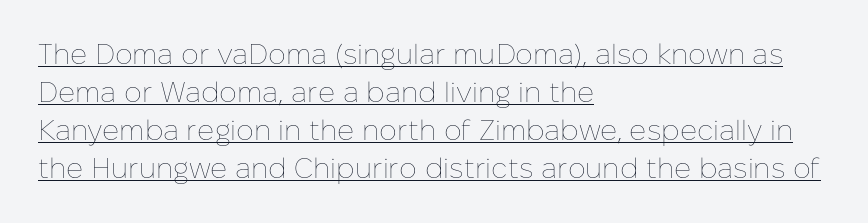
The image shows 28 px thin type, upright; set left-aligned, normal line spacing (1.36x), normal letter spacing, underlined; low stroke contrast and a medium x-height.
